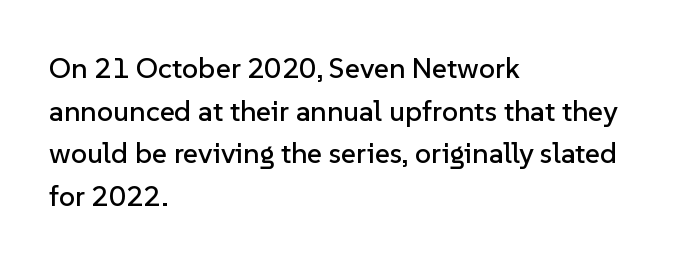
{"serif": "no", "italic": "no", "width": "normal", "stroke_contrast": "low", "x_height": "medium", "monospaced": "no", "underline": "no", "align": "left", "line_spacing": "normal", "line_spacing_ratio": 1.47, "letter_spacing": "normal", "letter_spacing_em": 0.0, "glyph_px": 29}
